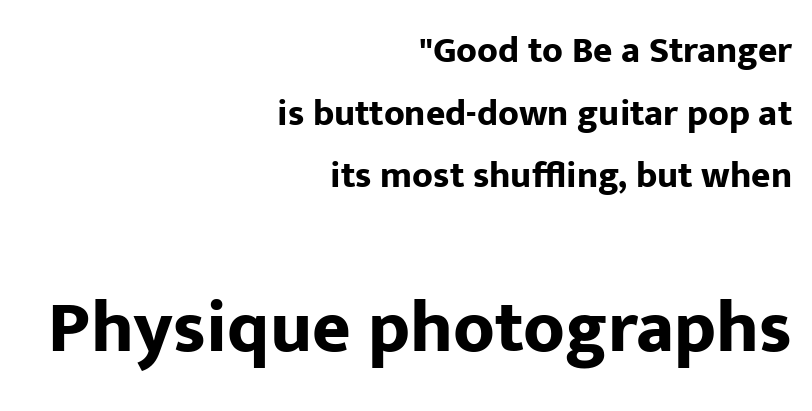
Standard letterfit; no display-style spreading of the glyphs. The rendering shows plain stroke endings on the letterforms — a sans-serif design. Tall strokes in this sample are plumb rather than angled. The zone under the glyphs is completely vacant. Here the designer chose a conventional face with non-uniform glyph widths. Notice how the passage keeps a crisp vertical edge on the right only.
